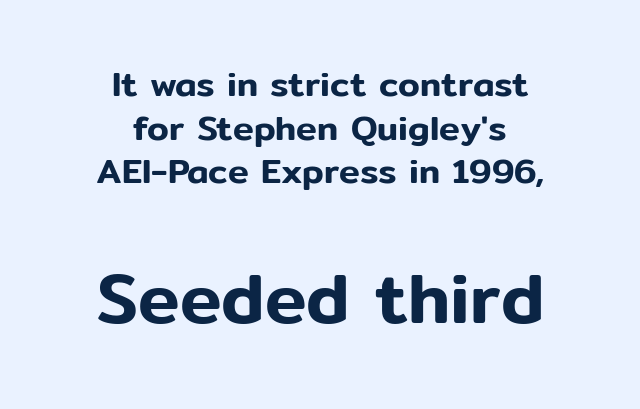
The image shows 70 px sans-serif type, upright; set centered, normal line spacing (1.25x), normal letter spacing, not underlined; the second (bottom) block is 2.0x larger; low stroke contrast and a medium x-height.
